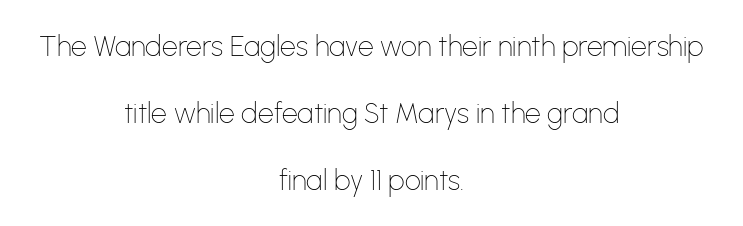
The typesetting does not lean heavy: it is not bold. Horizontal alignment here is central, giving a formal, balanced look. Glance below the letters and you will spot only blank space. Here the designer chose a conventional face with non-uniform glyph widths.
